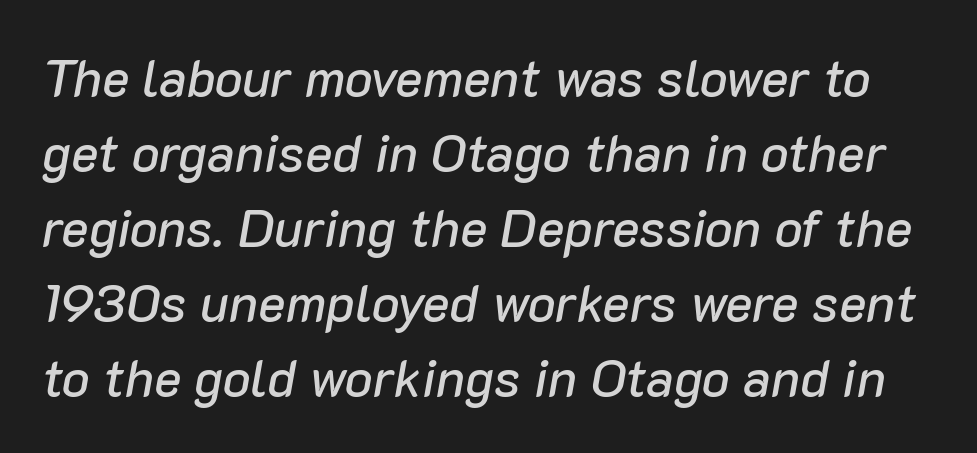
The image shows 52 px text type, italic (leaning right); set normal line spacing (1.44x), normal letter spacing, not underlined; low stroke contrast and a medium x-height.
